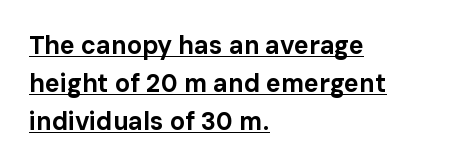
{"italic": "no", "bold": "yes", "underline": "yes", "align": "left", "line_spacing": "normal", "line_spacing_ratio": 1.52, "letter_spacing": "normal", "letter_spacing_em": 0.0, "glyph_px": 25}
